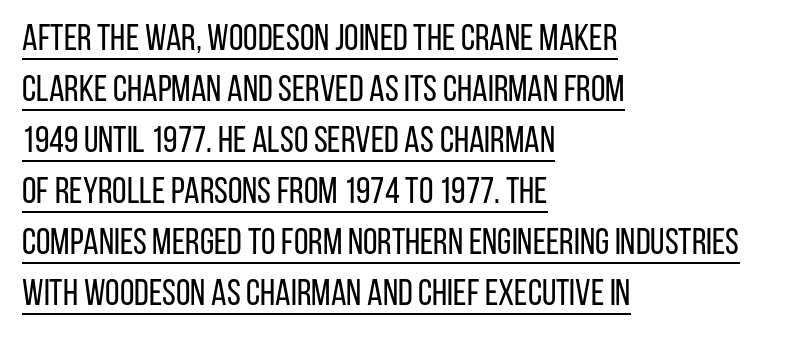
{"serif": "no", "italic": "no", "bold": "no", "weight": "regular", "width": "condensed", "stroke_contrast": "low", "x_height": "large", "monospaced": "no", "underline": "yes", "align": "left", "line_spacing": "normal", "line_spacing_ratio": 1.38, "letter_spacing": "normal", "letter_spacing_em": 0.0, "glyph_px": 37}
